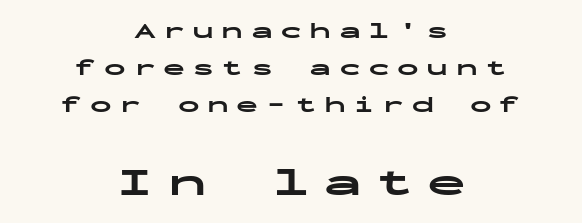
Q: Is the text bold? A: Yes.
Q: Is the text italic (slanted)? A: No, it is upright.
Q: Is the typeface a serif or a sans-serif typeface? A: Sans-serif.
Q: Is the text underlined? A: No.
Q: How is the paragraph aligned? A: Centered.
Q: Is the spacing between letters normal or unusually wide? A: Unusually wide.
Q: Is the spacing between lines tight, normal or loose? A: Normal.
Q: Which block of text is set in a larger size, the first (top) or the second (bottom)? A: The second (bottom) one.
Q: Width (condensed, normal, or wide)? A: Wide.
Q: Stroke contrast? A: Low.
Q: x-height? A: Medium.
Q: Monospaced? A: Yes.
